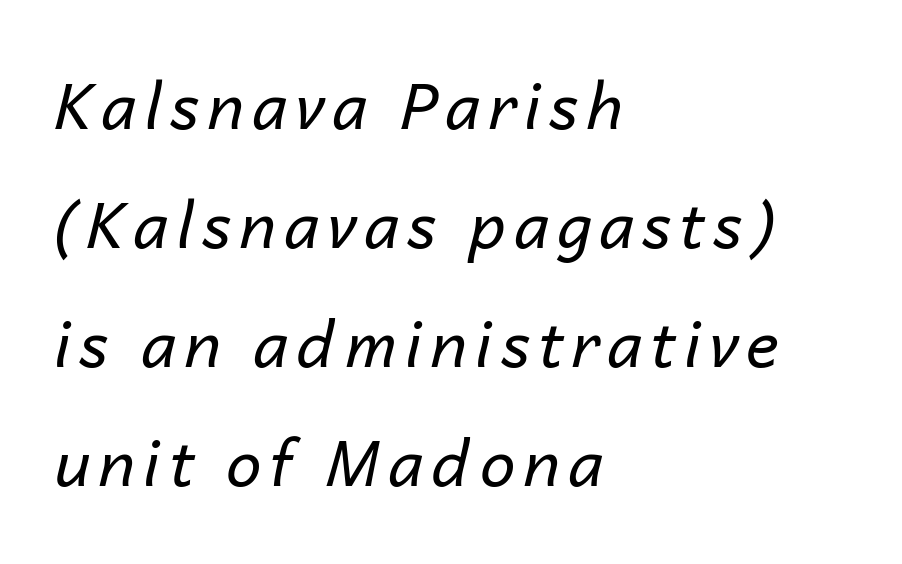
Q: Is the text bold? A: No.
Q: Is the text italic (slanted)? A: Yes, it leans right by about 14 degrees.
Q: Is the text underlined? A: No.
Q: How is the paragraph aligned? A: Left-aligned.
Q: Width (condensed, normal, or wide)? A: Normal.
Q: Stroke contrast? A: Low.
Q: x-height? A: Medium.
Q: Monospaced? A: No.
